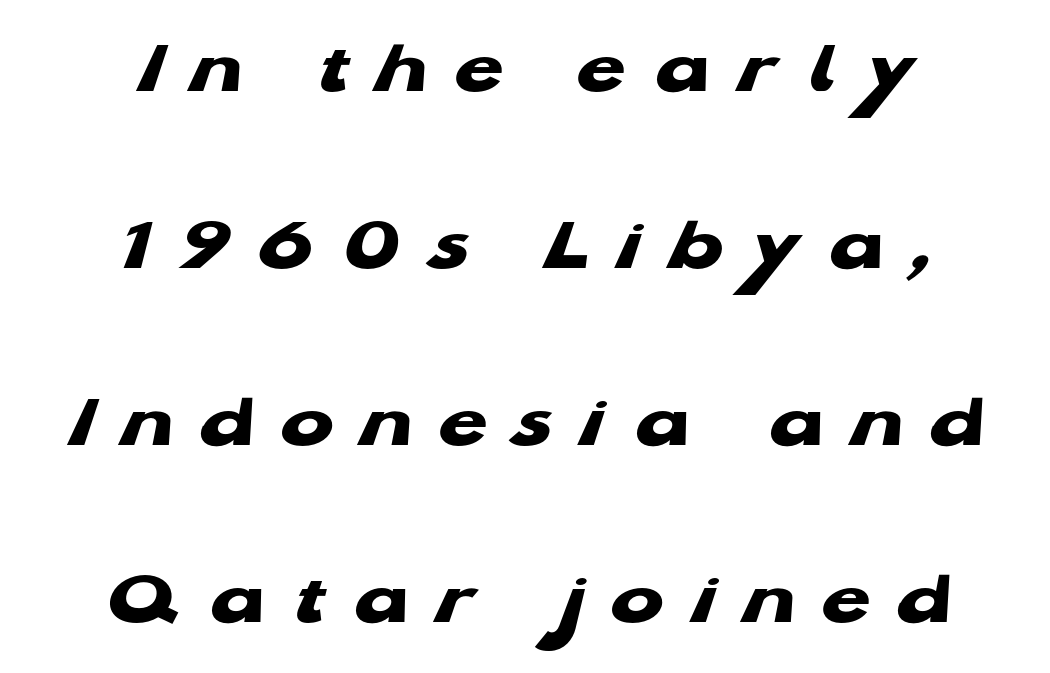
A typesetter would call this heavily tracked-out type. This is heavy type, rendered in bold. The paragraph shown floats in the horizontal middle. Is this a fixed-width face? No — the glyphs have proportional, varying widths. Underlining? Definitely not there. The font family rendered here belongs to the sans-serif group.
